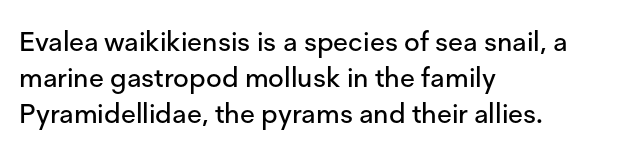
{"italic": "no", "underline": "no", "align": "left", "line_spacing": "normal", "line_spacing_ratio": 1.33, "letter_spacing": "normal", "letter_spacing_em": 0.0, "glyph_px": 27}
